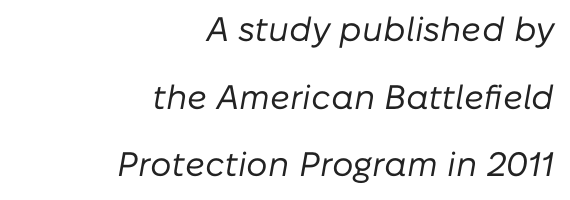
Q: Is the text bold? A: No.
Q: Is the text italic (slanted)? A: Yes, it leans right by about 10 degrees.
Q: Is the text underlined? A: No.
Q: How is the paragraph aligned? A: Right-aligned.
Q: Is the spacing between letters normal or unusually wide? A: Normal.
Q: Is the spacing between lines tight, normal or loose? A: Loose.
Q: Width (condensed, normal, or wide)? A: Normal.
Q: Stroke contrast? A: Low.
Q: x-height? A: Medium.
Q: Monospaced? A: No.
